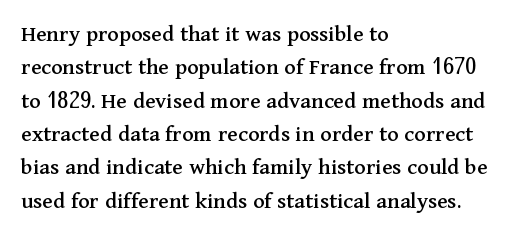
The image shows 24 px text type, upright; set left-aligned, normal line spacing (1.39x), normal letter spacing, not underlined.
